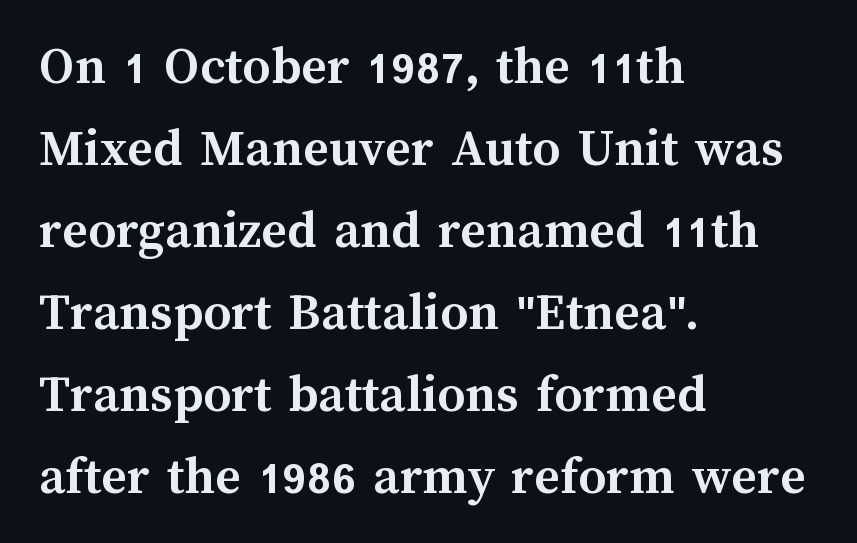
{"italic": "no", "bold": "yes", "weight": "semibold", "width": "normal", "stroke_contrast": "medium", "x_height": "medium", "monospaced": "no", "underline": "no", "align": "left", "line_spacing": "normal", "line_spacing_ratio": 1.49, "letter_spacing": "normal", "letter_spacing_em": 0.0, "glyph_px": 55}
